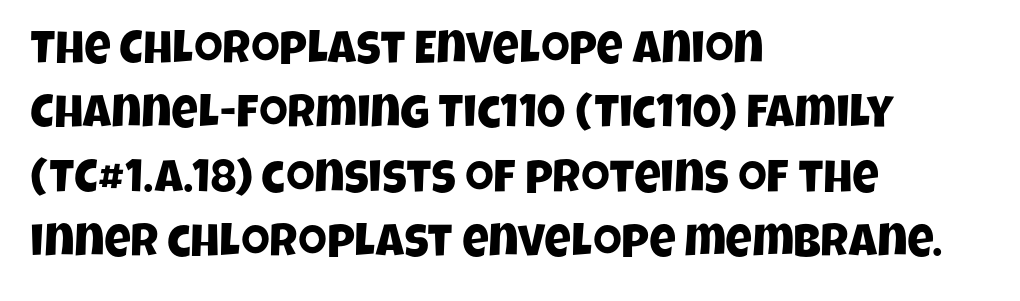
{"serif": "no", "width": "condensed", "stroke_contrast": "low", "x_height": "large", "monospaced": "no", "underline": "no", "align": "left", "line_spacing": "normal", "line_spacing_ratio": 1.4, "letter_spacing": "normal", "letter_spacing_em": 0.0, "glyph_px": 46}
